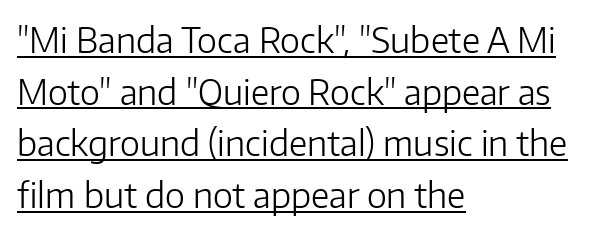
The image shows 34 px light sans-serif type, upright; set left-aligned, normal line spacing (1.52x), normal letter spacing, underlined; low stroke contrast and a medium x-height.
